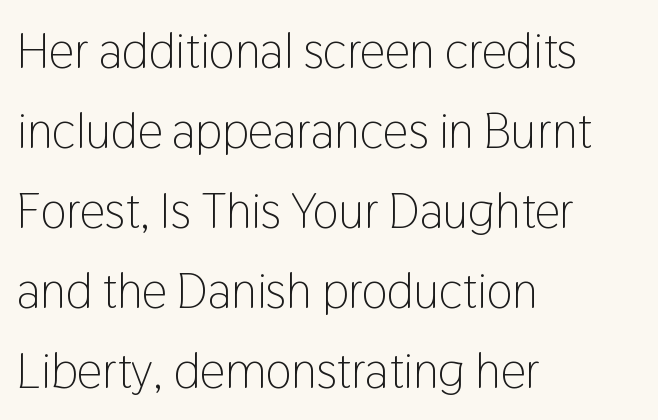
Q: Is the text bold? A: No.
Q: Is the text italic (slanted)? A: No, it is upright.
Q: Is the typeface a serif or a sans-serif typeface? A: Sans-serif.
Q: Is the text underlined? A: No.
Q: How is the paragraph aligned? A: Left-aligned.
Q: Is the spacing between letters normal or unusually wide? A: Normal.
Q: Is the spacing between lines tight, normal or loose? A: Normal.
Q: Width (condensed, normal, or wide)? A: Condensed.
Q: Stroke contrast? A: Low.
Q: x-height? A: Medium.
Q: Monospaced? A: No.
